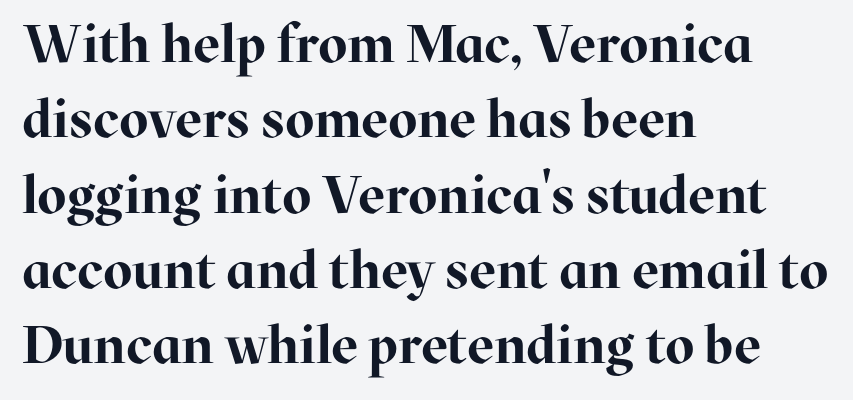
The image shows 53 px bold serif type, upright; set left-aligned, normal line spacing (1.42x), normal letter spacing, not underlined; high stroke contrast and a medium x-height.
